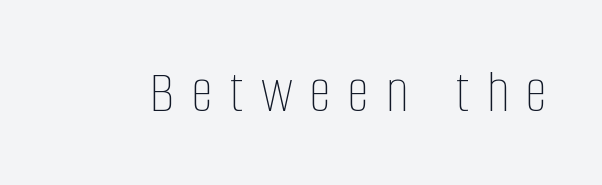
Q: Is the text bold? A: No.
Q: Is the text italic (slanted)? A: No, it is upright.
Q: Is the text underlined? A: No.
Q: Is the spacing between letters normal or unusually wide? A: Unusually wide.
Q: Width (condensed, normal, or wide)? A: Condensed.
Q: Stroke contrast? A: Low.
Q: x-height? A: Large.
Q: Monospaced? A: No.
